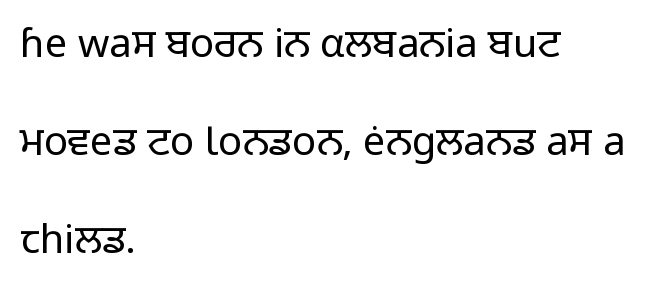
The lines in this sample share a left origin and differ only in where they stop. Note: no serifs on the glyphs. Posture: straight, roman, zero tilt. The strokes carry an ordinary text weight at most.
